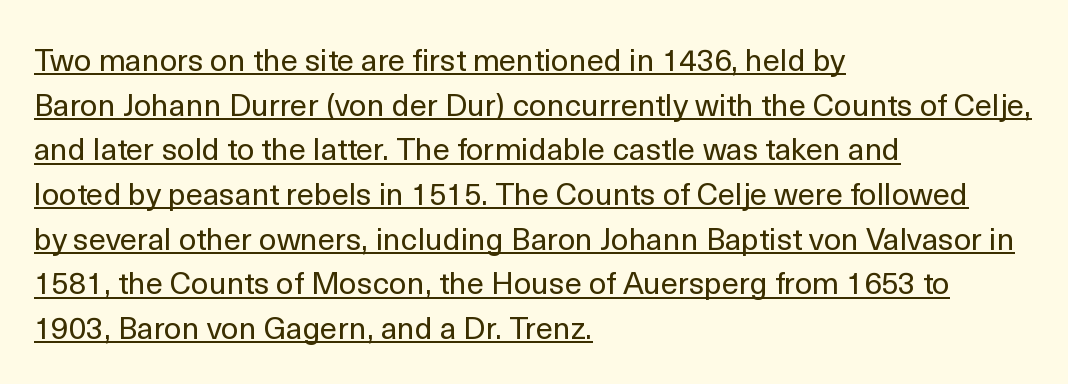
The image shows 31 px regular-weight sans-serif type, upright; set left-aligned, normal line spacing (1.44x), normal letter spacing, underlined; a medium x-height.
